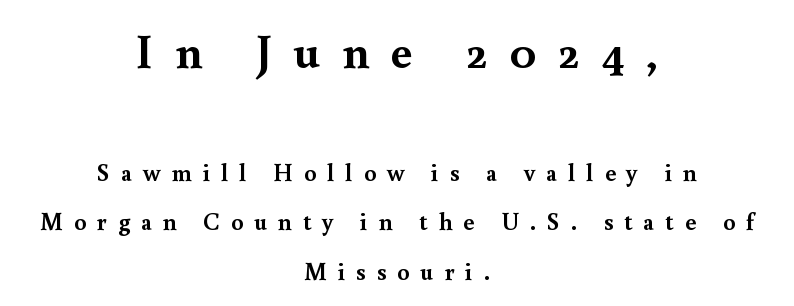
Does the bottom block carry the larger type? No, the top block does. To sum up the face: it has serifs. Upright lettering throughout. The letters are bold, with thick, heavy strokes. This rendering uses center alignment, leaving both contours irregular but symmetric. Type without underlining.
